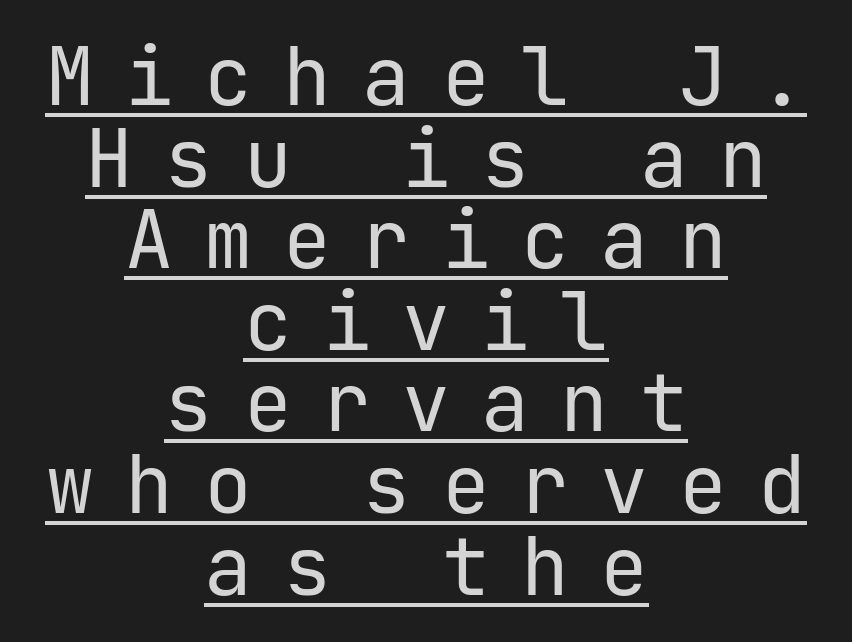
Q: Is the text bold? A: No.
Q: Is the text italic (slanted)? A: No, it is upright.
Q: Is the typeface a serif or a sans-serif typeface? A: Sans-serif.
Q: Is the text underlined? A: Yes.
Q: How is the paragraph aligned? A: Centered.
Q: Is the spacing between letters normal or unusually wide? A: Unusually wide.
Q: Is the spacing between lines tight, normal or loose? A: Tight.
Q: Width (condensed, normal, or wide)? A: Normal.
Q: Stroke contrast? A: Low.
Q: x-height? A: Medium.
